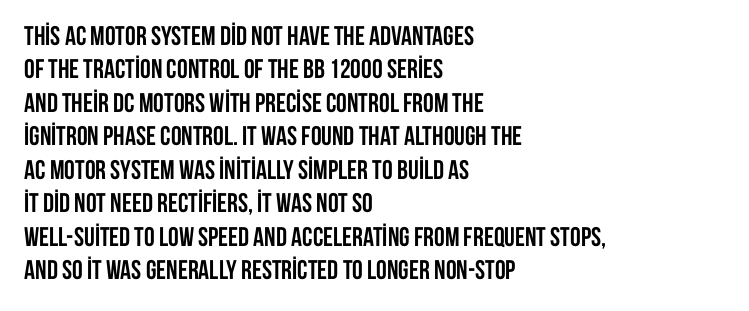
There is no visible air inserted between adjacent glyphs. Compared with a centered layout, this one pins lines to the left instead. The strokes are fattened all the way to bold. A typesetter would mark this as roman, not italic. The words here are not underlined.
